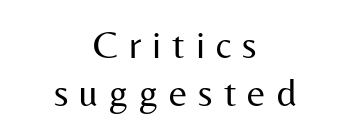
{"serif": "no", "italic": "no", "bold": "no", "weight": "regular", "width": "normal", "stroke_contrast": "medium", "x_height": "medium", "monospaced": "no", "underline": "no", "align": "center", "line_spacing_ratio": 1.23, "letter_spacing": "wide", "letter_spacing_em": 0.28, "glyph_px": 39}
